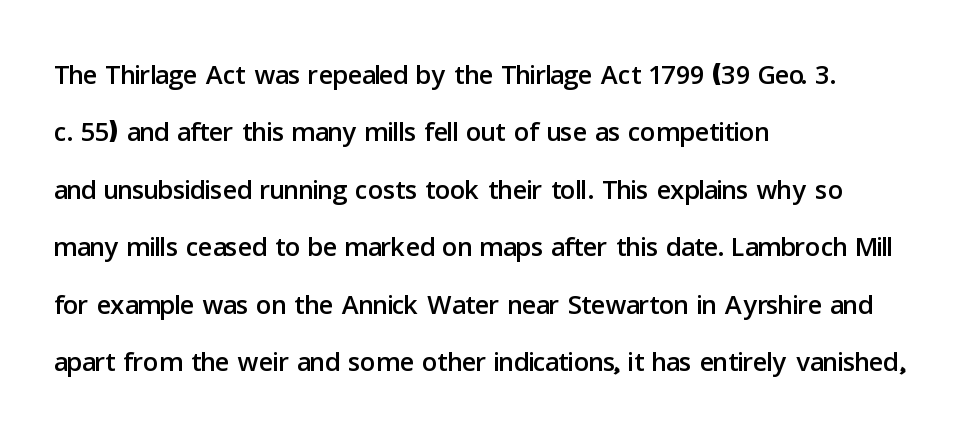
The designer went with a sans here, leaving each stem footless. If you drew a line through each stem, it would be perfectly vertical. Does extra space separate the letters? No, they use regular spacing. Leftover space on each line is placed entirely after the last word. The block of text has a typical density, with ordinary space between rows.
